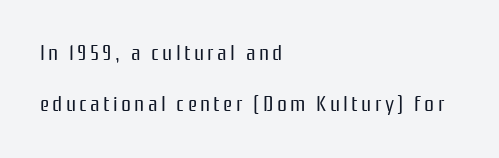
Beneath every word, the page is bare. Line beginnings align vertically; line endings do not. Horizontal bands of white between lines are thick stripes. The strokes carry an ordinary text weight at most. Quick note: not italic, upright.
